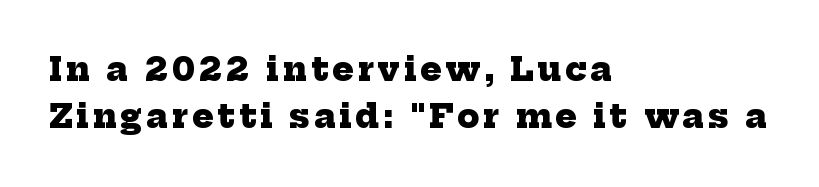
The image shows 32 px heavy serif type; set left-aligned, normal line spacing (1.47x), not underlined; low stroke contrast and a medium x-height.
